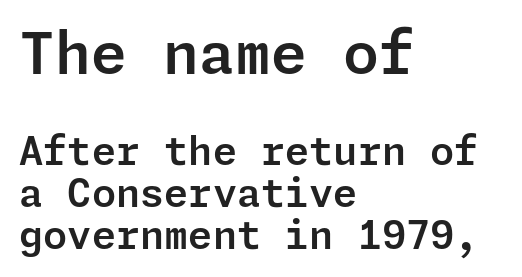
The passage is arranged the way most books set body copy — flush left. The space between consecutive lines is stingy. Characters follow at the spacing the type designer built in. The glyphs in this specimen are sans serif. Nope, not italic — everything's standing straight.
